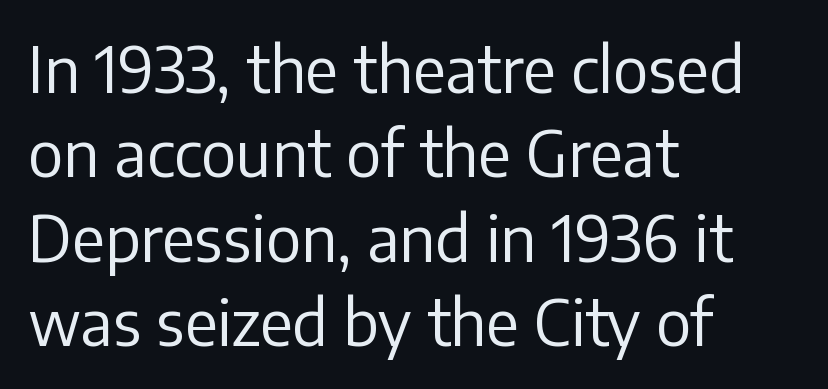
Is the block centered? No — it sits flush against the left margin. Does the leading feel generous? No, just average. The typeface has the unassuming heft of standard copy or less. The gap between lines stays unmarked.
